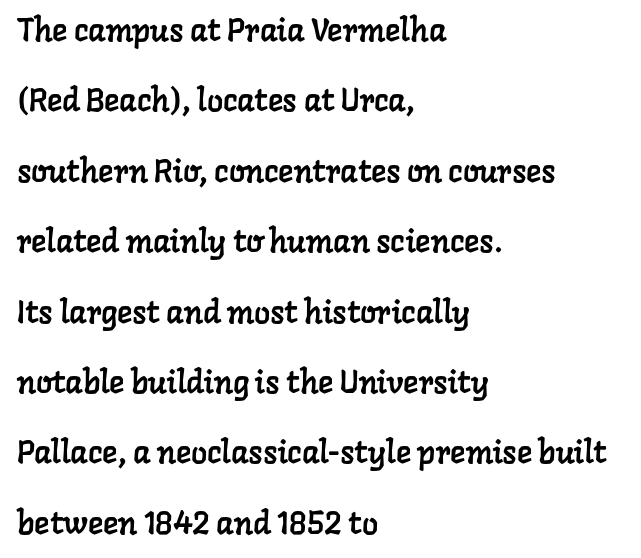
This sample uses plain, unmodified letter spacing. Interline gaps are noticeably wide in this sample. Rule under the text: the space is simply empty. Typographically, this falls in the serif category. The letters advance in unequal steps, a hallmark of proportional type.
